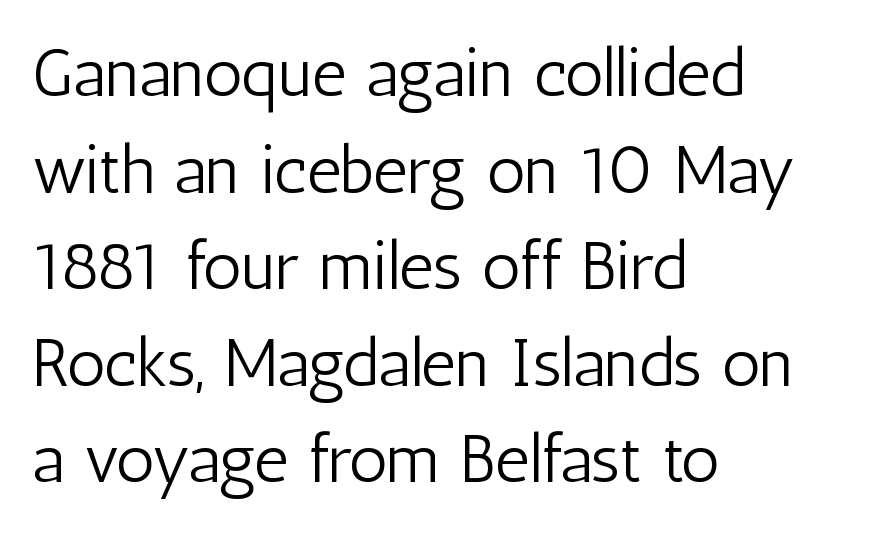
Between one letter and the next there's only the usual sliver of space. Stroke thickness stays within the range of a standard reading face or lighter. Regarding leading, the lines here are spaced in the standard way. The glyphs are unaccompanied by any horizontal stroke below them. This sample uses an upright cut, with every glyph sitting square on the baseline.
